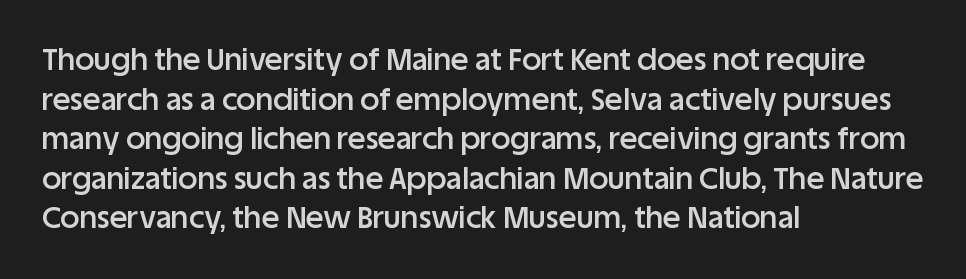
{"serif": "no", "italic": "no", "bold": "semi", "weight": "semibold", "width": "normal", "stroke_contrast": "low", "x_height": "large", "monospaced": "no", "underline": "no", "align": "left", "line_spacing": "normal", "line_spacing_ratio": 1.32, "letter_spacing": "normal", "letter_spacing_em": 0.0, "glyph_px": 30}
